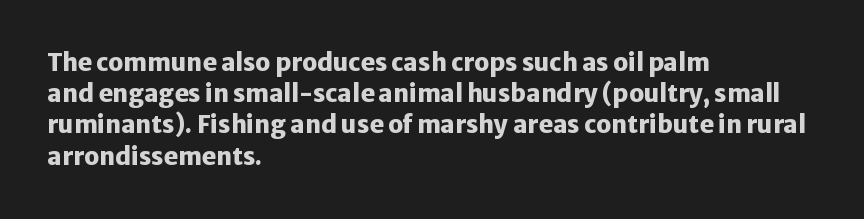
The image shows 24 px bold type, upright; set left-aligned, normal line spacing (1.3x), normal letter spacing, not underlined.
